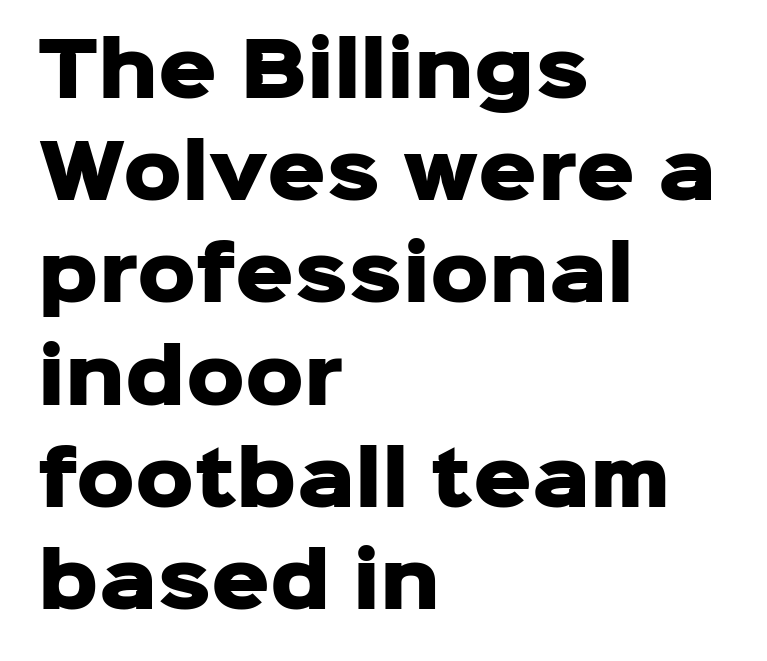
Do the characters align in a grid? No, the font is proportional. Letterform terminals end flat and unadorned throughout the passage. Caption: multi-line text, flush left, ragged right. Heavy-handed strokes throughout: this text is bold.
